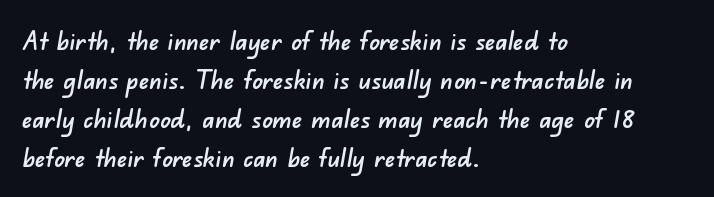
Q: Is the text underlined? A: No.
Q: How is the paragraph aligned? A: Left-aligned.
Q: Is the spacing between letters normal or unusually wide? A: Normal.
Q: Is the spacing between lines tight, normal or loose? A: Normal.
